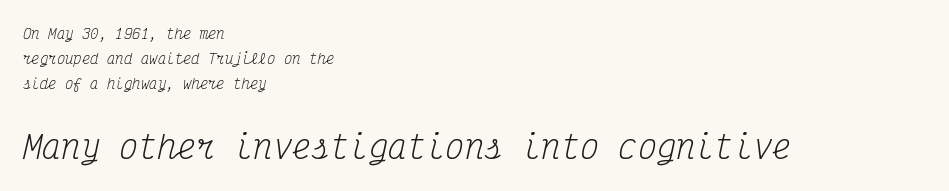
Characters follow at the spacing the type designer built in. Unmarked baselines from the first word to the last. Character size in the trailing block exceeds that of the leading block. Is this a fixed-width face? Yes — each glyph sits in an identical cell.
